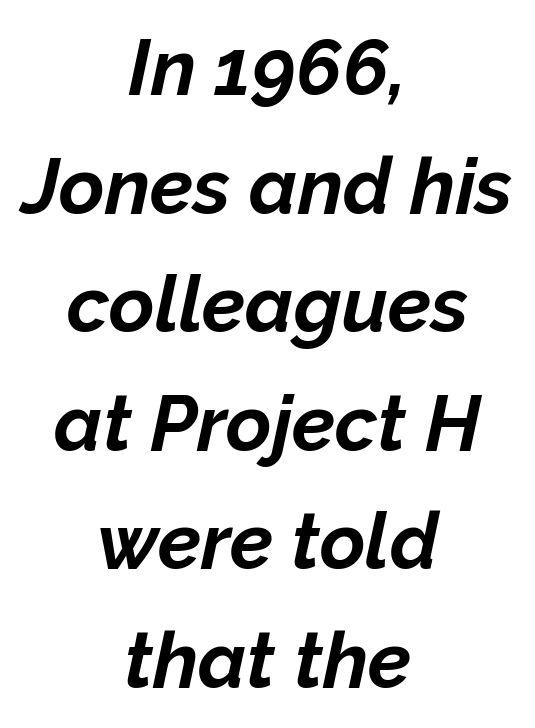
{"italic": "yes", "lean": "right", "slant_degrees": 12, "bold": "yes", "weight": "bold", "width": "normal", "stroke_contrast": "low", "x_height": "medium", "monospaced": "no", "underline": "no", "align": "center", "line_spacing": "normal", "line_spacing_ratio": 1.52, "letter_spacing": "normal", "letter_spacing_em": 0.0, "glyph_px": 78}
